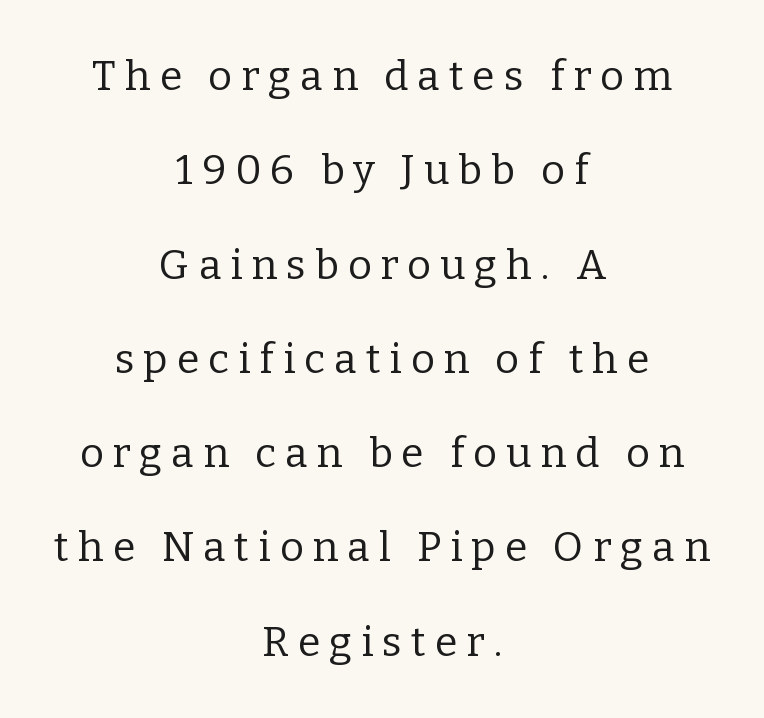
Q: Is the text bold? A: No.
Q: Is the text italic (slanted)? A: No, it is upright.
Q: Is the typeface a serif or a sans-serif typeface? A: Serif.
Q: Is the text underlined? A: No.
Q: How is the paragraph aligned? A: Centered.
Q: Is the spacing between letters normal or unusually wide? A: Unusually wide.
Q: Is the spacing between lines tight, normal or loose? A: Loose.
Q: Width (condensed, normal, or wide)? A: Normal.
Q: Stroke contrast? A: Low.
Q: x-height? A: Medium.
Q: Monospaced? A: No.
